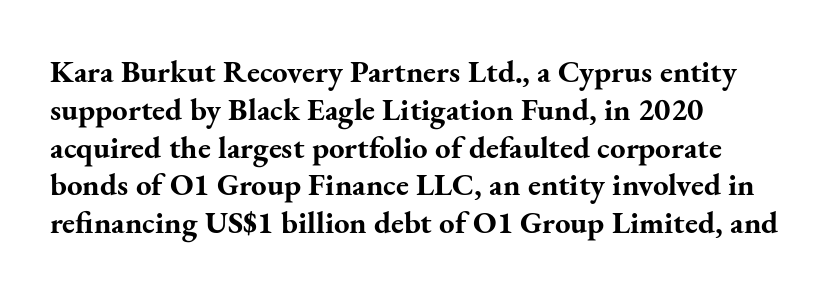
Q: Is the text bold? A: Yes.
Q: Is the text italic (slanted)? A: No, it is upright.
Q: Is the typeface a serif or a sans-serif typeface? A: Serif.
Q: Is the text underlined? A: No.
Q: How is the paragraph aligned? A: Left-aligned.
Q: Is the spacing between letters normal or unusually wide? A: Normal.
Q: Width (condensed, normal, or wide)? A: Normal.
Q: Stroke contrast? A: Medium.
Q: x-height? A: Small.
Q: Monospaced? A: No.
